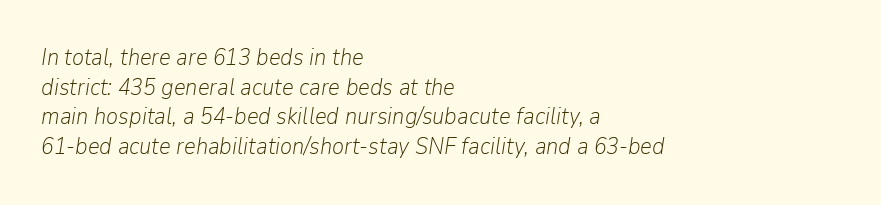
{"italic": "yes", "lean": "right", "slant_degrees": 9, "bold": "no", "underline": "no", "align": "left", "line_spacing": "normal", "line_spacing_ratio": 1.29, "letter_spacing": "normal", "letter_spacing_em": 0.0, "glyph_px": 23}
